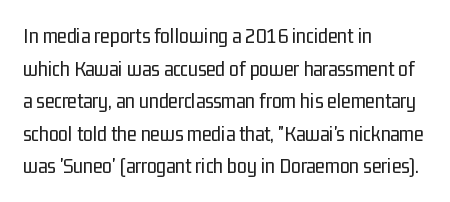
The image shows 22 px text type, upright; set left-aligned, normal line spacing (1.48x), normal letter spacing, not underlined.
